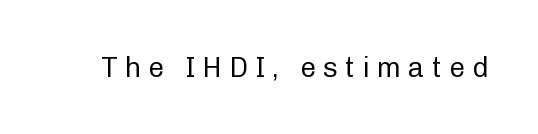
Font category for this specimen: sans-serif. The type sits square on the baseline with zero lean. Summary of weight: not heavy and not bold. The strip under each line holds only bare page. The letterforms stand isolated, each surrounded by extra space.
